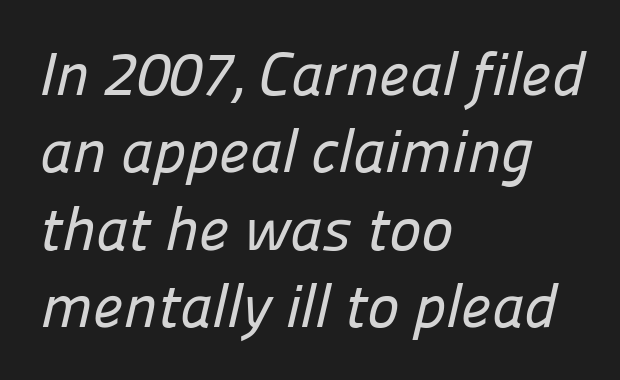
{"serif": "no", "width": "normal", "stroke_contrast": "low", "x_height": "medium", "monospaced": "no", "underline": "no", "align": "left", "line_spacing": "normal", "line_spacing_ratio": 1.27, "letter_spacing": "normal", "letter_spacing_em": 0.0, "glyph_px": 61}
